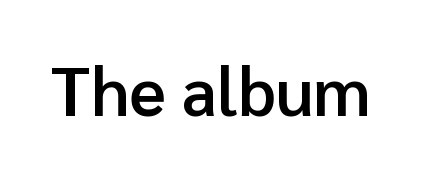
Q: Is the text bold? A: Semi-bold.
Q: Is the text italic (slanted)? A: No, it is upright.
Q: Is the typeface a serif or a sans-serif typeface? A: Sans-serif.
Q: Is the text underlined? A: No.
Q: Is the spacing between letters normal or unusually wide? A: Normal.
Q: Width (condensed, normal, or wide)? A: Normal.
Q: Stroke contrast? A: Low.
Q: x-height? A: Medium.
Q: Monospaced? A: No.
